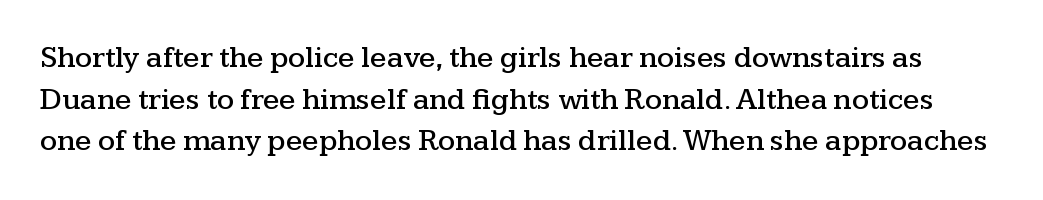
The letterforms sit shoulder to shoulder at normal distance. Ascenders rise straight up at ninety degrees. Summary of vertical rhythm: regular, with standard interline spacing. The type family on display is of the serif kind.
